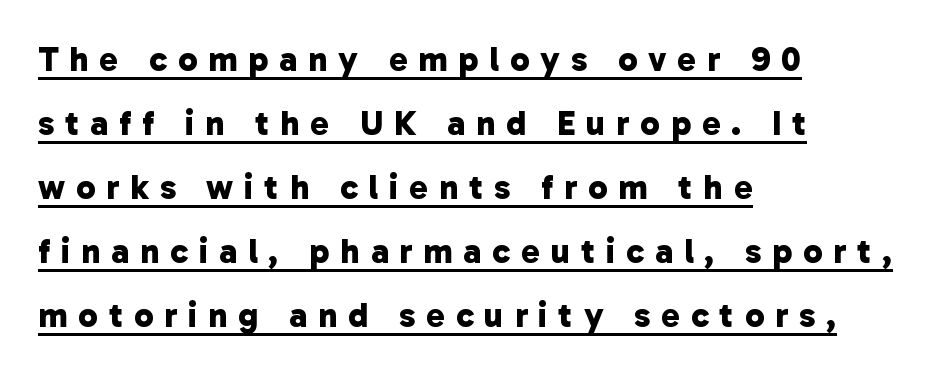
Q: Is the text bold? A: Yes.
Q: Is the typeface a serif or a sans-serif typeface? A: Sans-serif.
Q: Is the text underlined? A: Yes.
Q: How is the paragraph aligned? A: Left-aligned.
Q: Is the spacing between letters normal or unusually wide? A: Unusually wide.
Q: Width (condensed, normal, or wide)? A: Normal.
Q: Stroke contrast? A: Low.
Q: x-height? A: Medium.
Q: Monospaced? A: No.
